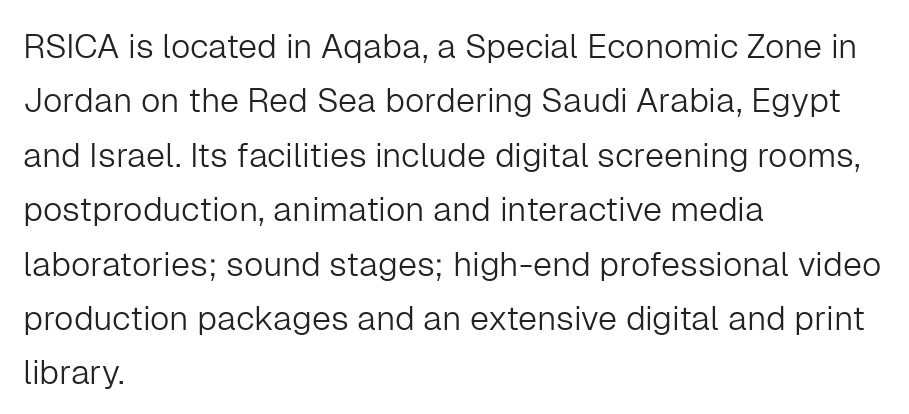
The image shows 34 px light sans-serif type, upright; set left-aligned, normal line spacing (1.6x), normal letter spacing, not underlined; low stroke contrast and a medium x-height.
